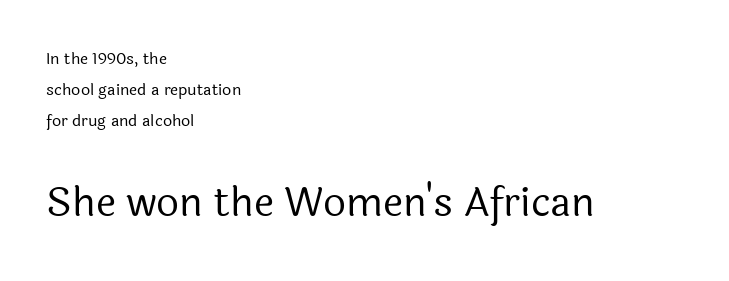
{"serif": "no", "italic": "no", "bold": "no", "weight": "regular", "width": "normal", "x_height": "medium", "monospaced": "no", "underline": "no", "align": "left", "line_spacing": "loose", "line_spacing_ratio": 1.95, "letter_spacing": "normal", "letter_spacing_em": 0.0, "larger_block": "second", "size_ratio": 2.5, "glyph_px": 40}
